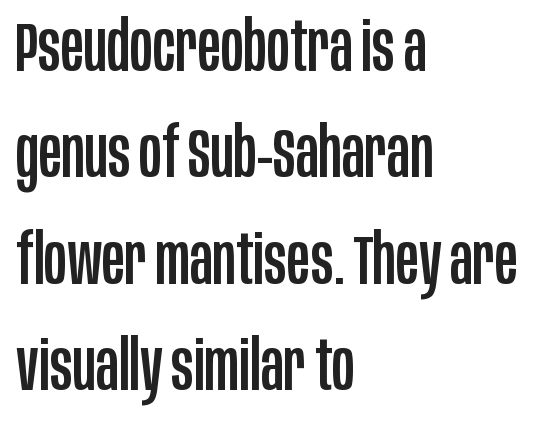
{"serif": "no", "italic": "no", "width": "condensed", "stroke_contrast": "low", "x_height": "large", "monospaced": "no", "underline": "no", "align": "left", "line_spacing": "normal", "line_spacing_ratio": 1.54, "letter_spacing": "normal", "letter_spacing_em": 0.0, "glyph_px": 69}
